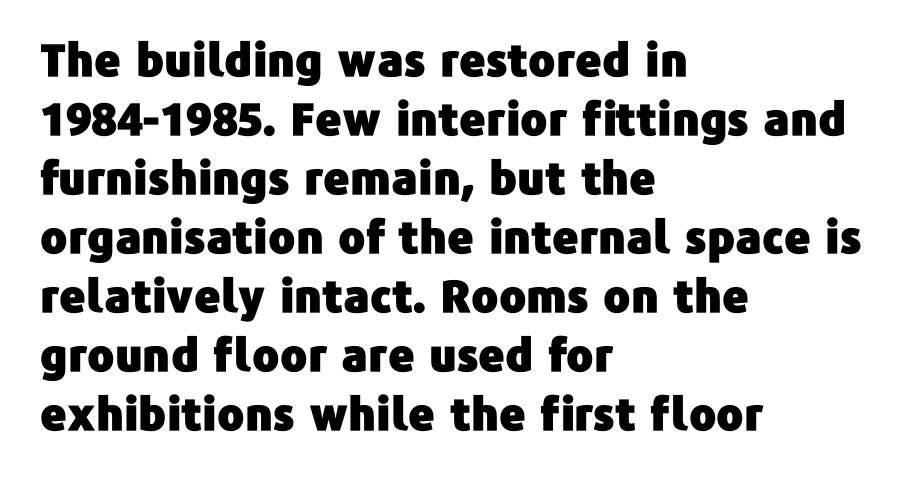
Q: Is the text italic (slanted)? A: No, it is upright.
Q: Is the typeface a serif or a sans-serif typeface? A: Sans-serif.
Q: Is the text underlined? A: No.
Q: How is the paragraph aligned? A: Left-aligned.
Q: Is the spacing between letters normal or unusually wide? A: Normal.
Q: Is the spacing between lines tight, normal or loose? A: Normal.
Q: Width (condensed, normal, or wide)? A: Normal.
Q: Stroke contrast? A: Low.
Q: x-height? A: Medium.
Q: Monospaced? A: No.
